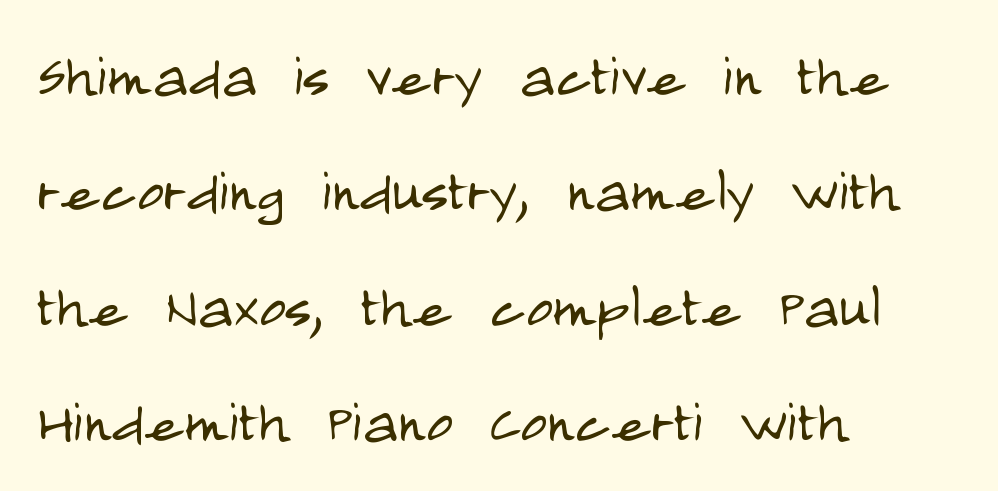
Q: Is the text bold? A: No.
Q: Is the text italic (slanted)? A: No, it is upright.
Q: Is the typeface a serif or a sans-serif typeface? A: Sans-serif.
Q: Is the text underlined? A: No.
Q: How is the paragraph aligned? A: Left-aligned.
Q: Is the spacing between letters normal or unusually wide? A: Normal.
Q: Is the spacing between lines tight, normal or loose? A: Normal.
Q: Width (condensed, normal, or wide)? A: Condensed.
Q: Stroke contrast? A: Low.
Q: x-height? A: Large.
Q: Monospaced? A: No.
